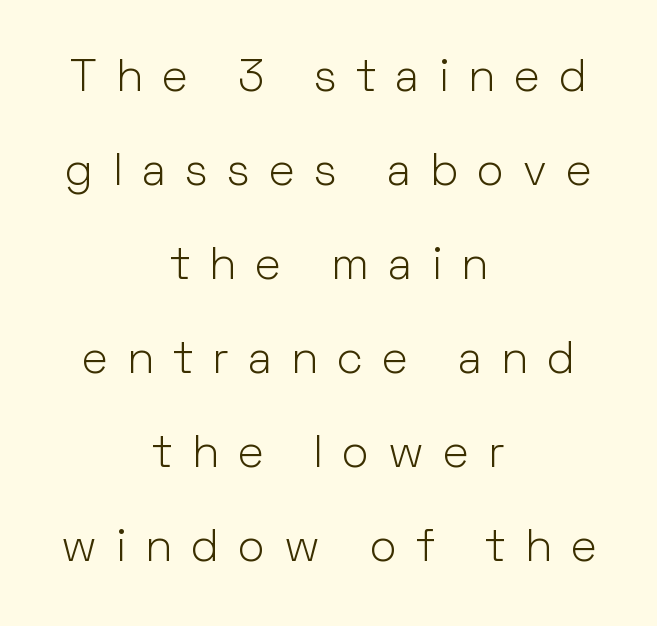
The image shows 45 px light sans-serif type, upright; set centered, loose line spacing (2.09x), unusually wide letter spacing (+0.43 em), not underlined; low stroke contrast and a medium x-height.
